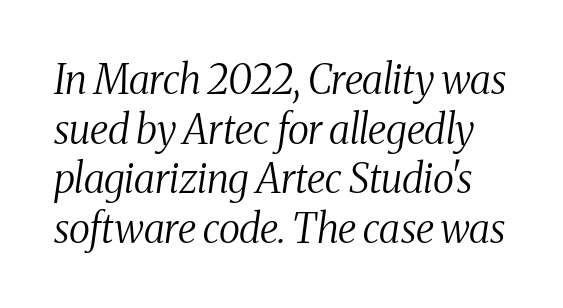
The letters carry serifs — small finishing strokes at the ends of their stems. This sample uses an oblique cut, with every glyph tilted off the vertical. The strokes carry an ordinary text weight at most. Do the characters align in a grid? No, the font is proportional. The foot of each line stays bare and open. Nothing unusual about the tracking: characters are spaced as the font intends.
